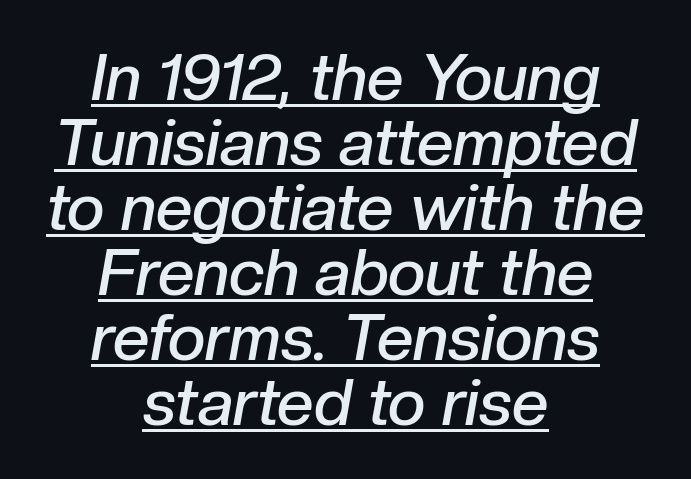
Q: Is the text bold? A: Semi-bold.
Q: Is the text italic (slanted)? A: Yes, it leans right by about 10 degrees.
Q: Is the text underlined? A: Yes.
Q: How is the paragraph aligned? A: Centered.
Q: Is the spacing between letters normal or unusually wide? A: Normal.
Q: Is the spacing between lines tight, normal or loose? A: Tight.
Q: Width (condensed, normal, or wide)? A: Normal.
Q: Stroke contrast? A: Low.
Q: x-height? A: Medium.
Q: Monospaced? A: No.
